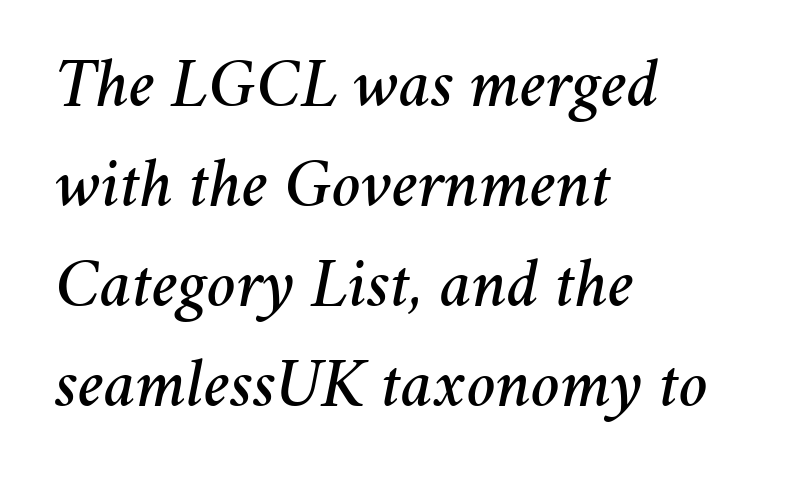
{"italic": "yes", "lean": "right", "slant_degrees": 11, "width": "normal", "stroke_contrast": "medium", "x_height": "medium", "monospaced": "no", "underline": "no", "align": "left", "line_spacing": "normal", "line_spacing_ratio": 1.45, "letter_spacing": "normal", "letter_spacing_em": 0.0, "glyph_px": 69}
